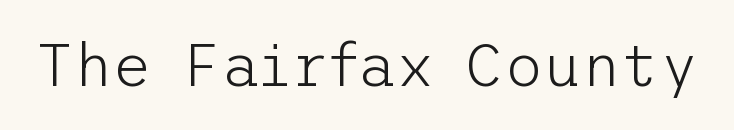
The image shows 60 px light sans-serif type, upright; set normal letter spacing, not underlined; low stroke contrast and a medium x-height.
